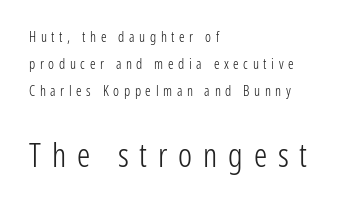
{"serif": "no", "italic": "no", "bold": "no", "weight": "light", "width": "condensed", "stroke_contrast": "low", "x_height": "medium", "monospaced": "no", "underline": "no", "align": "left", "line_spacing": "loose", "line_spacing_ratio": 1.94, "letter_spacing": "wide", "letter_spacing_em": 0.33, "larger_block": "second", "size_ratio": 2.36, "glyph_px": 33}
